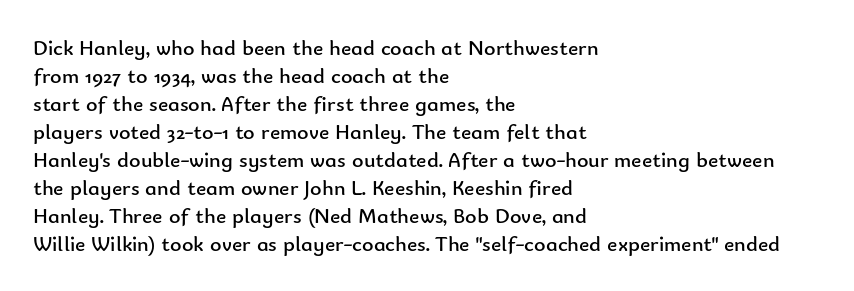
Q: Is the text bold? A: No.
Q: Is the text italic (slanted)? A: No, it is upright.
Q: Is the text underlined? A: No.
Q: How is the paragraph aligned? A: Left-aligned.
Q: Is the spacing between letters normal or unusually wide? A: Normal.
Q: Is the spacing between lines tight, normal or loose? A: Normal.
